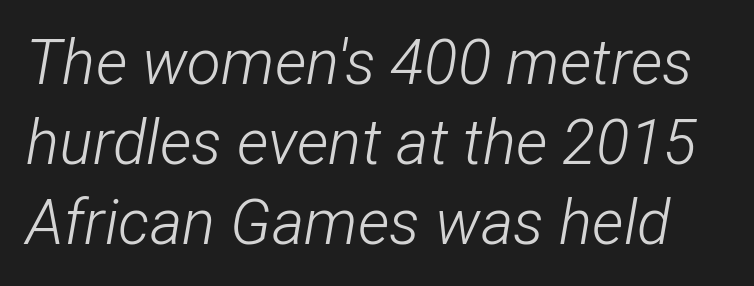
Looks like regular typesetting: each glyph gets only the width it needs. Interline gaps are of average width in this sample. This sample uses plain, unmodified letter spacing. Posture: slanted. A quiet, ordinary-to-light weight characterises the typeface. Decoration check: the copy has no underline.
